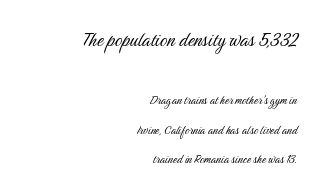
Two sizes are in play, and the larger belongs to the first block. Descenders hang freely into open space. The rag falls on the left side of this text block. Caption: standard tracking, unaltered. The typeface has the unassuming heft of standard copy or less.
